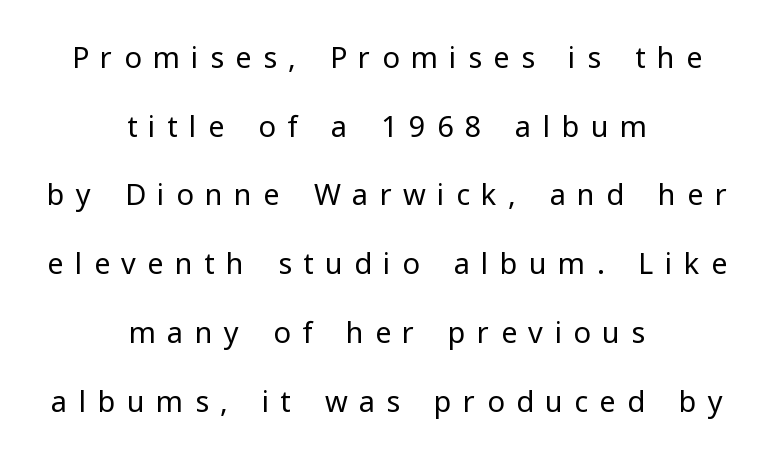
Q: Is the text bold? A: No.
Q: Is the text italic (slanted)? A: No, it is upright.
Q: Is the typeface a serif or a sans-serif typeface? A: Sans-serif.
Q: Is the text underlined? A: No.
Q: How is the paragraph aligned? A: Centered.
Q: Is the spacing between letters normal or unusually wide? A: Unusually wide.
Q: Is the spacing between lines tight, normal or loose? A: Loose.
Q: Width (condensed, normal, or wide)? A: Normal.
Q: Stroke contrast? A: Low.
Q: x-height? A: Medium.
Q: Monospaced? A: No.
